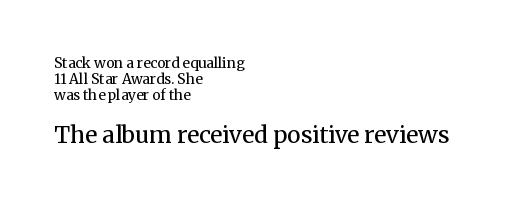
{"italic": "no", "bold": "no", "underline": "no", "align": "left", "line_spacing": "tight", "line_spacing_ratio": 1.14, "letter_spacing": "normal", "letter_spacing_em": 0.0, "larger_block": "second", "size_ratio": 1.64, "glyph_px": 23}
